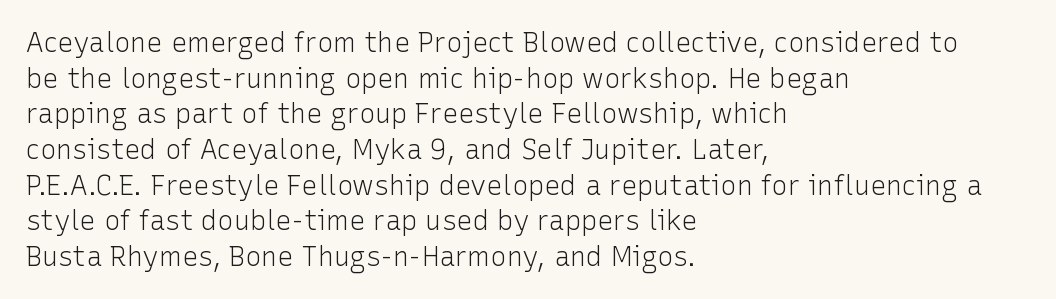
Q: Is the text bold? A: No.
Q: Is the text italic (slanted)? A: No, it is upright.
Q: Is the text underlined? A: No.
Q: How is the paragraph aligned? A: Left-aligned.
Q: Is the spacing between letters normal or unusually wide? A: Normal.
Q: Is the spacing between lines tight, normal or loose? A: Normal.
